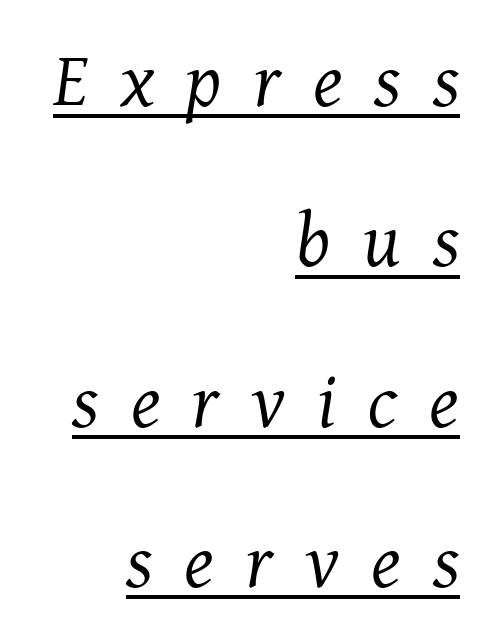
The image shows 76 px regular-weight serif type, italic (leaning right); set right-aligned, loose line spacing (2.11x), unusually wide letter spacing (+0.42 em), underlined; medium stroke contrast and a medium x-height.
